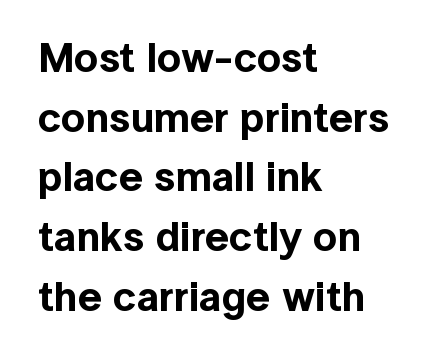
Q: Is the text italic (slanted)? A: No, it is upright.
Q: Is the typeface a serif or a sans-serif typeface? A: Sans-serif.
Q: Is the text underlined? A: No.
Q: How is the paragraph aligned? A: Left-aligned.
Q: Is the spacing between letters normal or unusually wide? A: Normal.
Q: Is the spacing between lines tight, normal or loose? A: Normal.
Q: Width (condensed, normal, or wide)? A: Normal.
Q: x-height? A: Medium.
Q: Monospaced? A: No.
